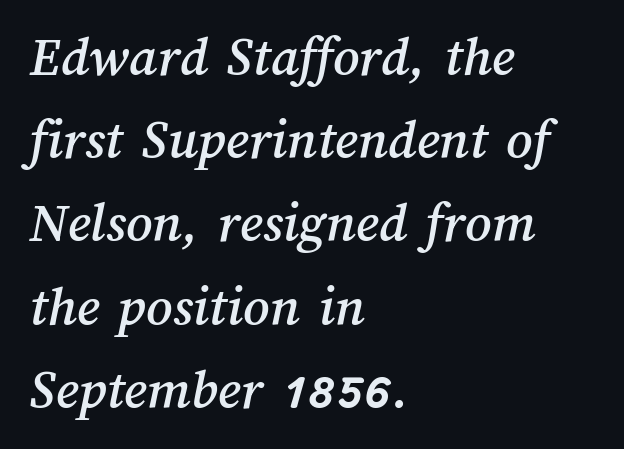
Q: Is the text underlined? A: No.
Q: How is the paragraph aligned? A: Left-aligned.
Q: Is the spacing between letters normal or unusually wide? A: Normal.
Q: Is the spacing between lines tight, normal or loose? A: Normal.
Q: Width (condensed, normal, or wide)? A: Normal.
Q: Stroke contrast? A: Medium.
Q: x-height? A: Medium.
Q: Monospaced? A: No.
